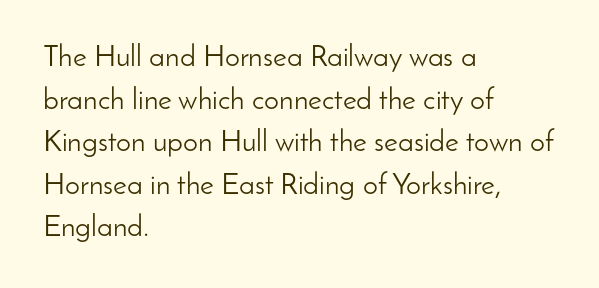
The image shows 30 px light sans-serif type, upright; set left-aligned, normal line spacing (1.42x), normal letter spacing, not underlined; low stroke contrast and a small x-height.
